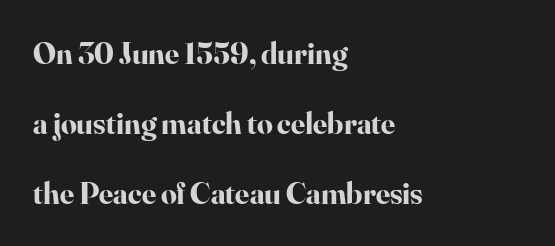
{"serif": "yes", "italic": "no", "bold": "yes", "weight": "bold", "width": "normal", "stroke_contrast": "high", "x_height": "small", "monospaced": "no", "underline": "no", "align": "left", "line_spacing": "loose", "line_spacing_ratio": 2.26, "letter_spacing": "normal", "letter_spacing_em": 0.0, "glyph_px": 31}
